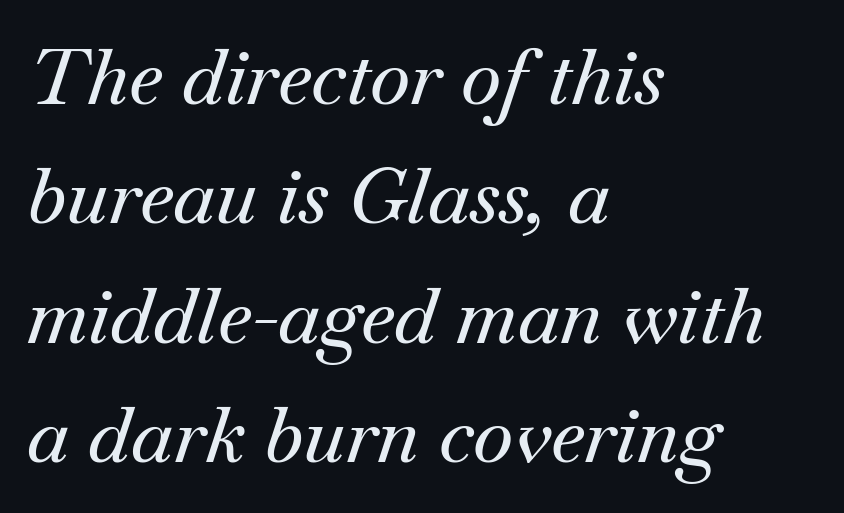
{"serif": "yes", "italic": "yes", "lean": "right", "slant_degrees": 18, "width": "normal", "stroke_contrast": "medium", "x_height": "small", "monospaced": "no", "underline": "no", "align": "left", "line_spacing": "normal", "line_spacing_ratio": 1.55, "letter_spacing": "normal", "letter_spacing_em": 0.0, "glyph_px": 77}
